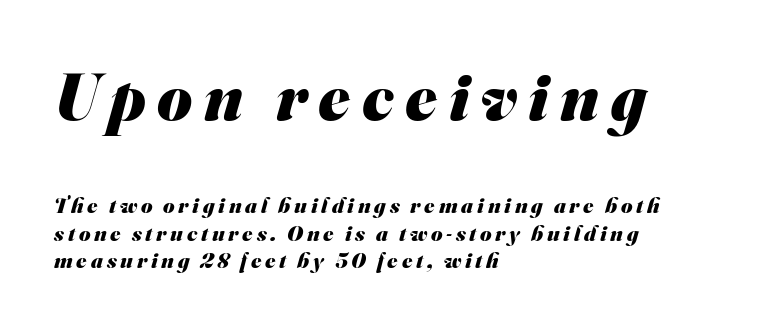
Summary of vertical rhythm: regular, with standard interline spacing. Left-aligned paragraph, ragged on the right. You could not count columns in this text — the font is proportionally spaced. The strip under each line holds only bare page. This layout puts the oversized block above and the modest block below.
